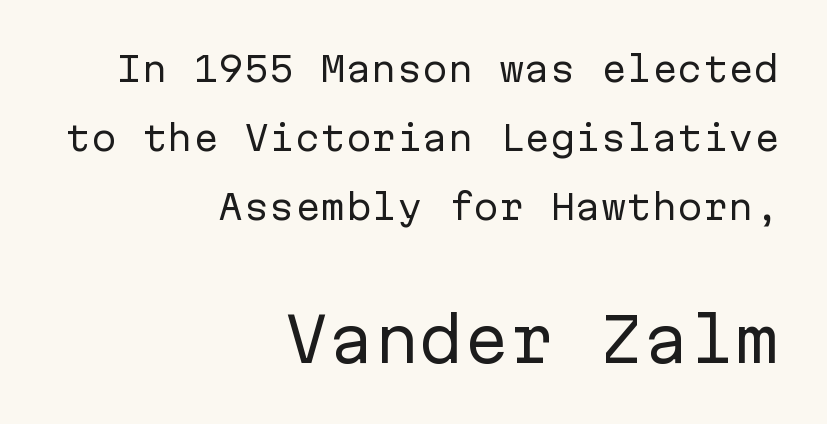
{"serif": "no", "italic": "no", "bold": "no", "weight": "regular", "width": "normal", "stroke_contrast": "low", "x_height": "medium", "monospaced": "yes", "underline": "no", "align": "right", "line_spacing": "loose", "line_spacing_ratio": 2.03, "letter_spacing": "normal", "letter_spacing_em": 0.0, "larger_block": "second", "size_ratio": 1.76, "glyph_px": 60}
